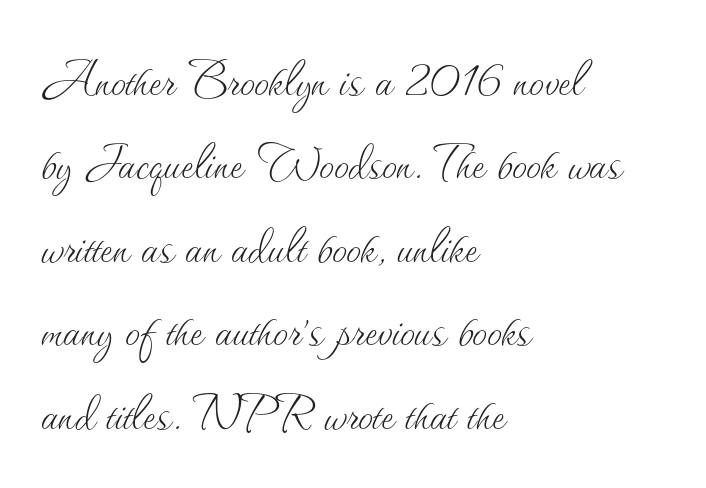
The type is set solid horizontally, with unmodified tracking. Type without underlining. Quick note: interline space is typical. Heaviness? Minimal to ordinary, like unemphasized prose. Teacher's note: observe the even left margin — that is flush-left alignment.
